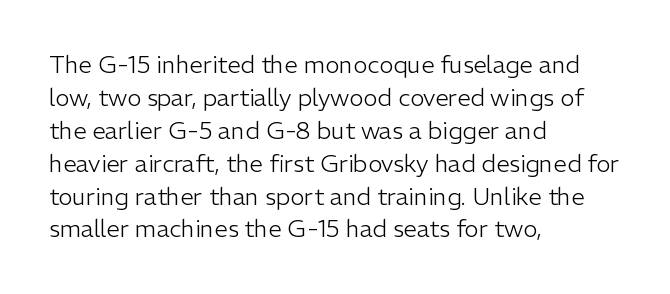
These lines stack with their left ends in a neat column. Letters rest on an invisible, unmarked baseline. The lines sit at an ordinary, default distance from one another. The type sits square on the baseline with zero lean. No letter is thick-stroked: the sample isn't bold. Default kerning and tracking; the words read as compact shapes.
